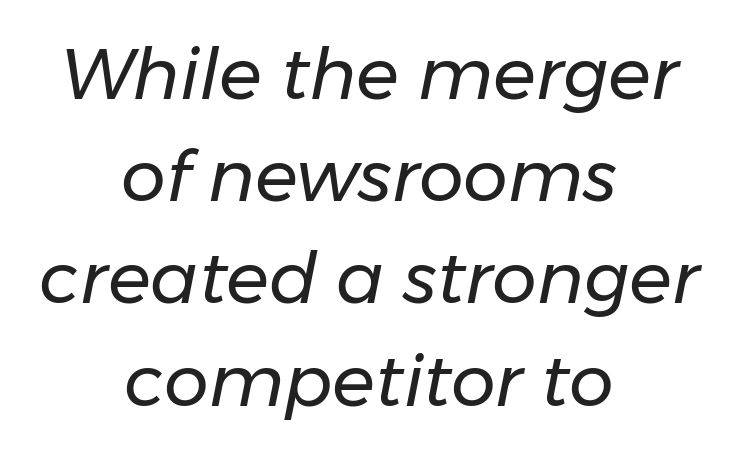
No word sits above an underline. The face used here has a pronounced slope to its letters. The line texture is even and compact thanks to regular tracking. Horizontal alignment here is central, giving a formal, balanced look. The space between consecutive lines is moderate. A typesetter would call this proportional, since set widths differ per character.
